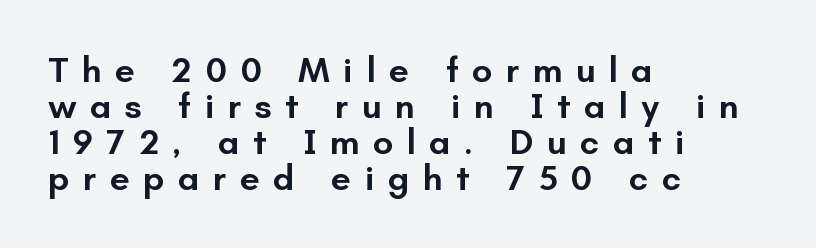
Q: Is the text bold? A: Semi-bold.
Q: Is the text italic (slanted)? A: No, it is upright.
Q: Is the typeface a serif or a sans-serif typeface? A: Sans-serif.
Q: Is the text underlined? A: No.
Q: How is the paragraph aligned? A: Left-aligned.
Q: Is the spacing between letters normal or unusually wide? A: Unusually wide.
Q: Is the spacing between lines tight, normal or loose? A: Tight.
Q: Width (condensed, normal, or wide)? A: Normal.
Q: Stroke contrast? A: Low.
Q: x-height? A: Small.
Q: Monospaced? A: No.
